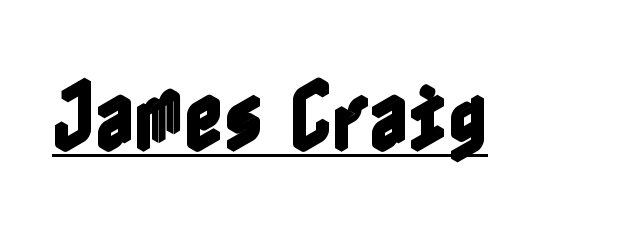
The image shows 76 px condensed type, upright; set normal letter spacing, underlined; a medium x-height.
